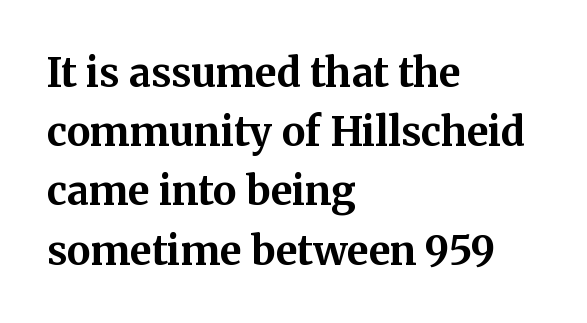
Pretty heavy lettering here — definitely bold. The line texture is even and compact thanks to regular tracking. The foot of each line stays bare and open. The passage is arranged the way most books set body copy — flush left. Do the characters align in a grid? No, the font is proportional. These lines were composed using upright roman letters.
